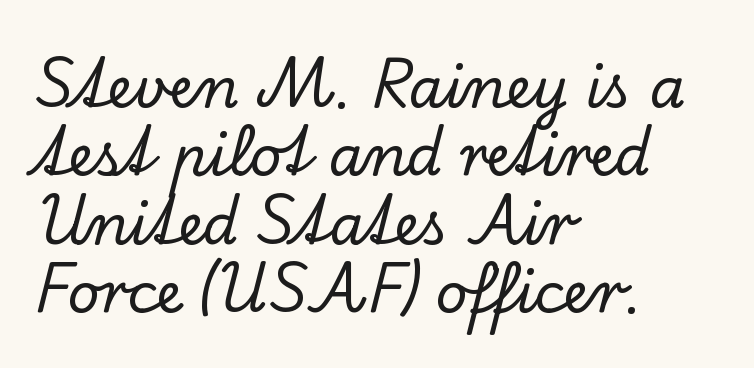
Anything drawn beneath the words? Only blank space. Regarding serifs, this sample has them. There is no visible air inserted between adjacent glyphs. Visually the block forms a straight wall on the left and a jagged coastline on the right.
